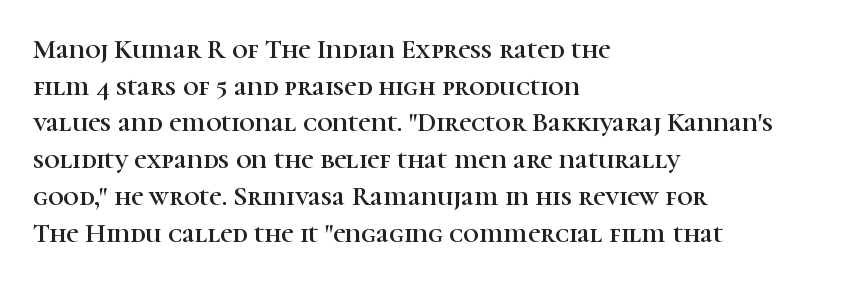
Alignment: flush left. The lettering stays uniformly vertical, giving the passage a roman look. The block of text has a typical density, with ordinary space between rows. Beneath every word, the page is bare. Compared with typical body copy, the letter spacing here is the same.
